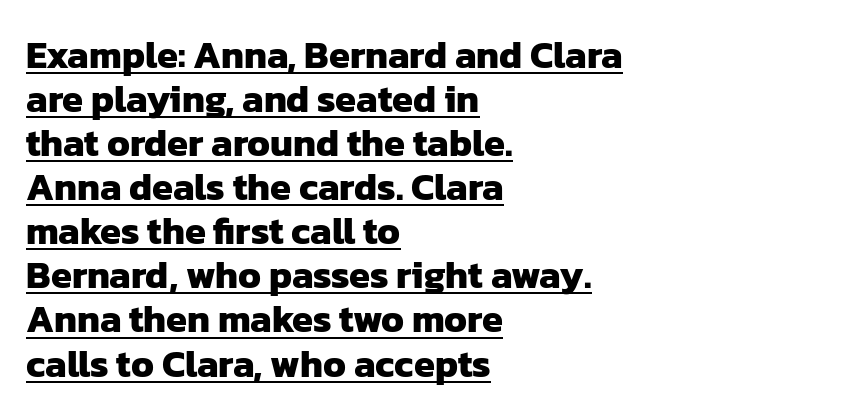
The image shows 38 px heavy sans-serif type; set left-aligned, line spacing 1.16x, normal letter spacing, underlined; low stroke contrast and a medium x-height.
